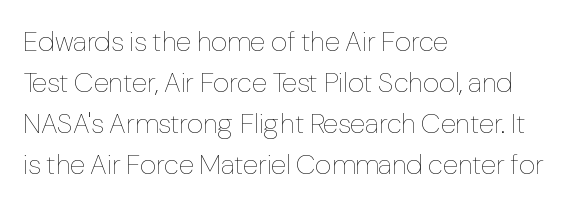
Letters have the restrained weight of plain body copy at most. The type sits square on the baseline with zero lean. A typesetter would call this proportional, since set widths differ per character. This rendering uses left alignment, leaving the right contour irregular. How would I describe the line gaps? Plain and ordinary. Words appear dense and cohesive because spacing is normal.
